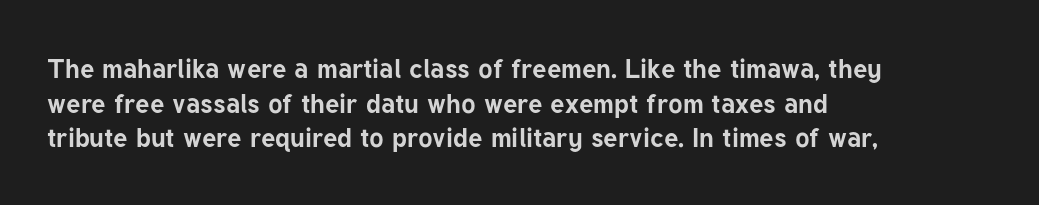
The image shows 27 px bold type, upright; set left-aligned, normal line spacing (1.28x), normal letter spacing, not underlined.
